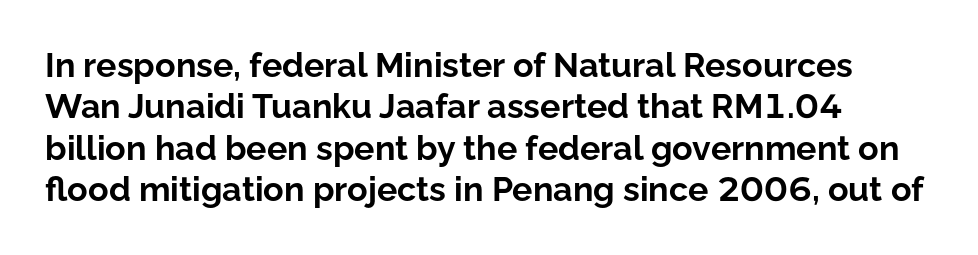
{"serif": "no", "italic": "no", "bold": "yes", "weight": "bold", "width": "normal", "stroke_contrast": "low", "x_height": "medium", "monospaced": "no", "underline": "no", "align": "left", "line_spacing_ratio": 1.22, "letter_spacing": "normal", "letter_spacing_em": 0.0, "glyph_px": 34}
